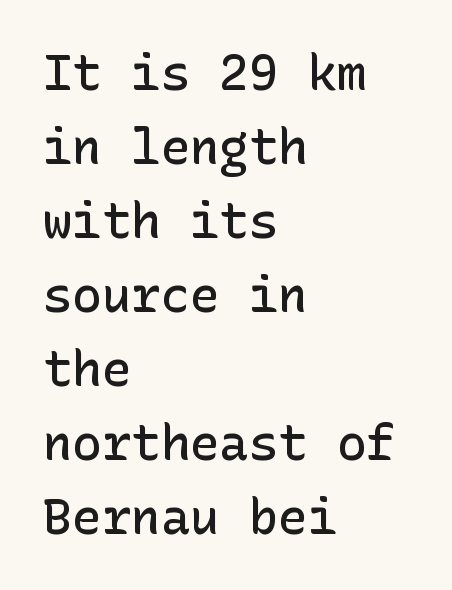
The image shows 49 px semibold sans-serif type, upright; set left-aligned, normal line spacing (1.51x), normal letter spacing, not underlined; low stroke contrast and a medium x-height.
